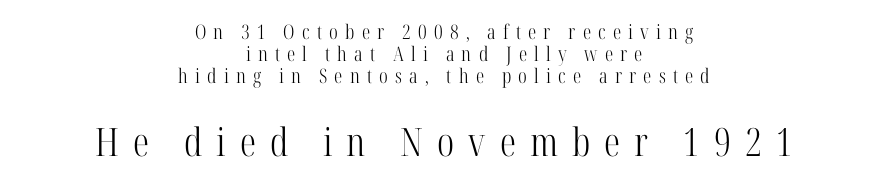
The image shows 39 px light, condensed serif type, upright; set centered, tight line spacing (1.1x), unusually wide letter spacing (+0.36 em), not underlined; the second (bottom) block is 1.95x larger; high stroke contrast and a medium x-height.
